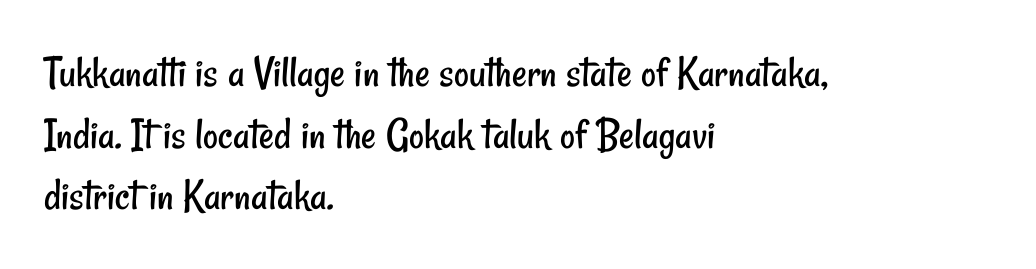
{"serif": "no", "bold": "no", "weight": "regular", "width": "condensed", "stroke_contrast": "low", "x_height": "small", "monospaced": "no", "underline": "no", "align": "left", "line_spacing": "normal", "line_spacing_ratio": 1.34, "letter_spacing": "normal", "letter_spacing_em": 0.0, "glyph_px": 46}
